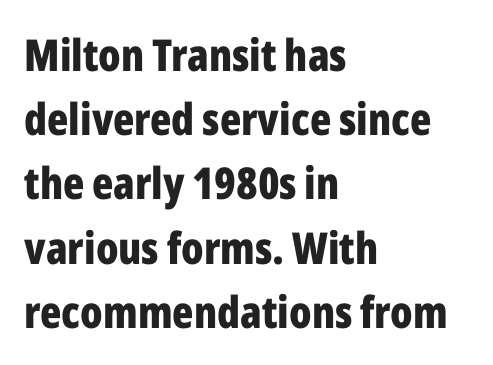
{"serif": "no", "italic": "no", "bold": "yes", "weight": "bold", "width": "condensed", "stroke_contrast": "low", "x_height": "medium", "monospaced": "no", "underline": "no", "align": "left", "line_spacing": "normal", "line_spacing_ratio": 1.46, "letter_spacing": "normal", "letter_spacing_em": 0.0, "glyph_px": 44}
